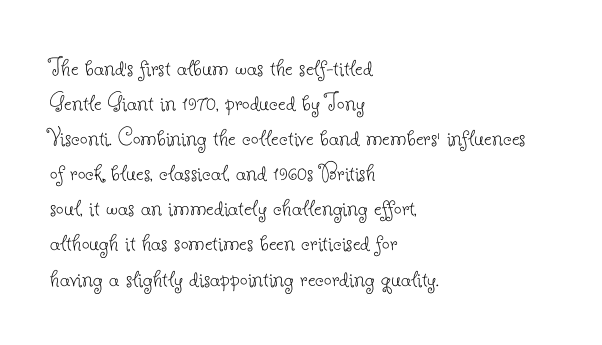
The image shows 27 px text type, upright; set left-aligned, normal line spacing (1.3x), normal letter spacing, not underlined.
